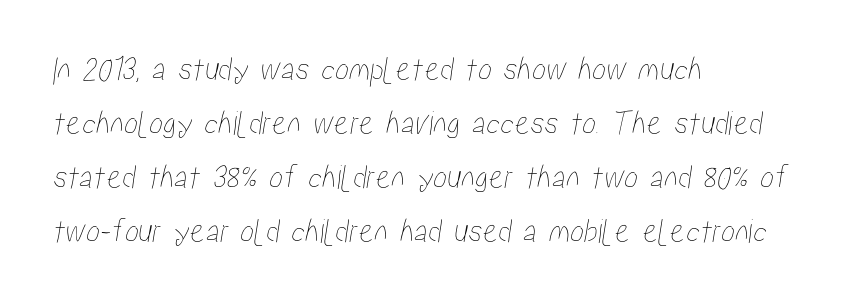
Q: Is the text underlined? A: No.
Q: How is the paragraph aligned? A: Left-aligned.
Q: Is the spacing between letters normal or unusually wide? A: Normal.
Q: Is the spacing between lines tight, normal or loose? A: Normal.
Q: Width (condensed, normal, or wide)? A: Condensed.
Q: Stroke contrast? A: Low.
Q: x-height? A: Medium.
Q: Monospaced? A: No.
